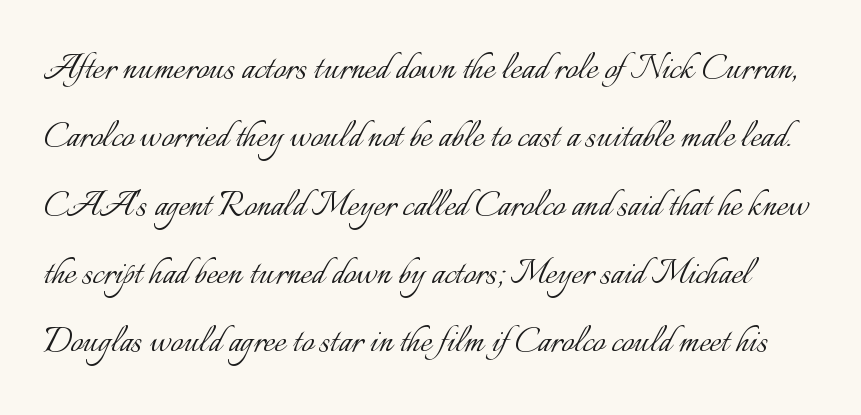
Q: Is the text bold? A: No.
Q: Is the text italic (slanted)? A: Yes.
Q: Is the text underlined? A: No.
Q: Is the spacing between letters normal or unusually wide? A: Normal.
Q: Is the spacing between lines tight, normal or loose? A: Normal.
Q: Width (condensed, normal, or wide)? A: Normal.
Q: Stroke contrast? A: Low.
Q: x-height? A: Small.
Q: Monospaced? A: No.
